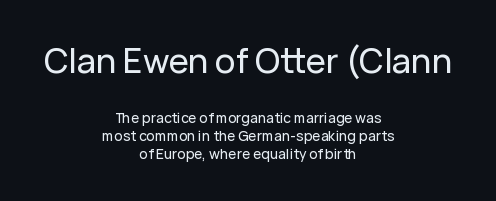
The image shows 34 px sans-serif type, upright; set centered, normal line spacing (1.31x), normal letter spacing, not underlined; the first (top) block is 2.43x larger; low stroke contrast and a medium x-height.
